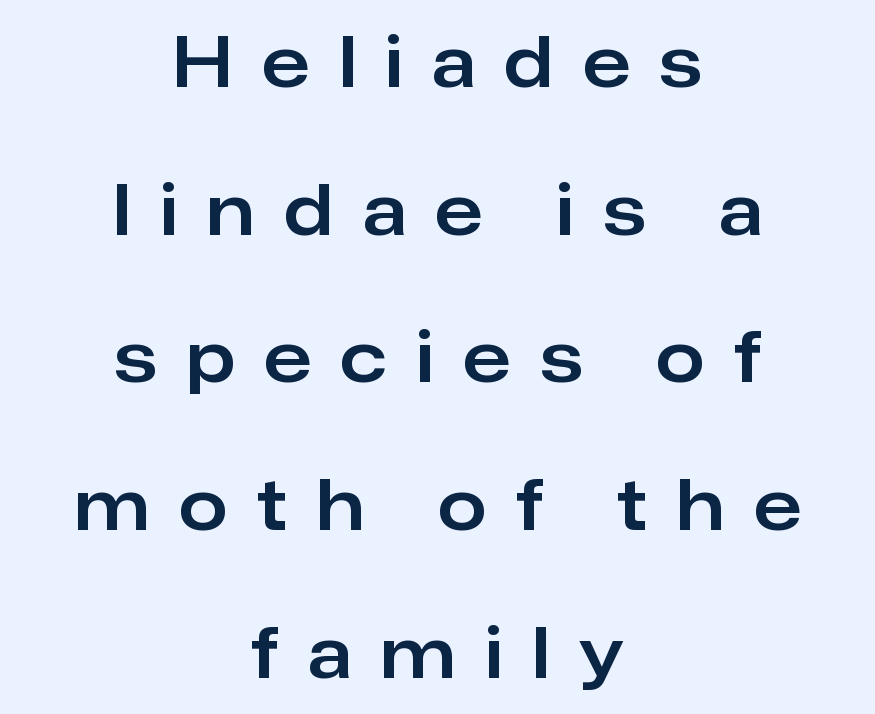
{"serif": "no", "italic": "no", "width": "normal", "stroke_contrast": "low", "x_height": "medium", "monospaced": "no", "underline": "no", "align": "center", "line_spacing": "loose", "line_spacing_ratio": 2.11, "letter_spacing": "wide", "letter_spacing_em": 0.42, "glyph_px": 70}
